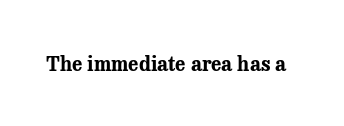
The image shows 20 px bold type, upright; set normal letter spacing, not underlined.
